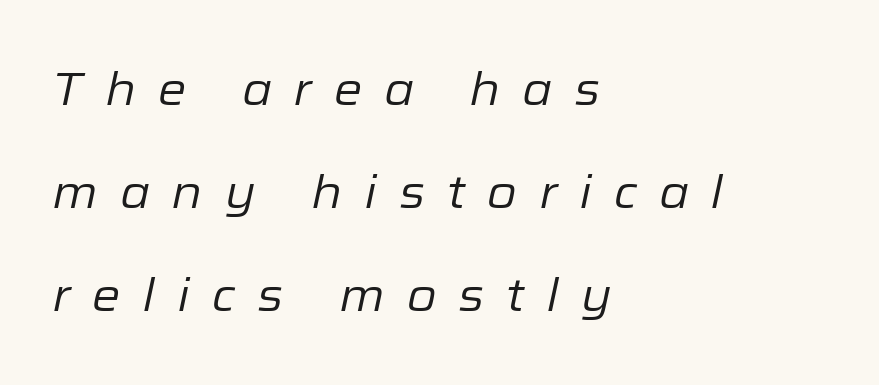
A student would call this left alignment; a typographer would say flush left, rag right. The tracking jumps out immediately: characters are airy and widely separated. Bold? No — there's no thickening of the strokes. Note the varied advance widths — an 'i' is clearly narrower than an 'm'. Does the lettering tilt? It does — this is italic.
